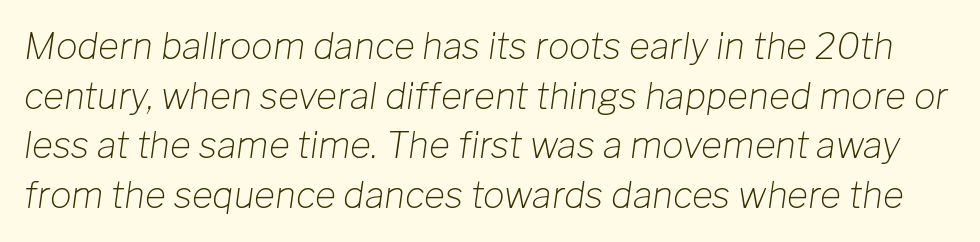
Q: Is the text bold? A: No.
Q: Is the text italic (slanted)? A: Yes, it leans right by about 8 degrees.
Q: Is the text underlined? A: No.
Q: Is the spacing between letters normal or unusually wide? A: Normal.
Q: Is the spacing between lines tight, normal or loose? A: Normal.
Q: Width (condensed, normal, or wide)? A: Normal.
Q: Stroke contrast? A: Low.
Q: x-height? A: Medium.
Q: Monospaced? A: No.
